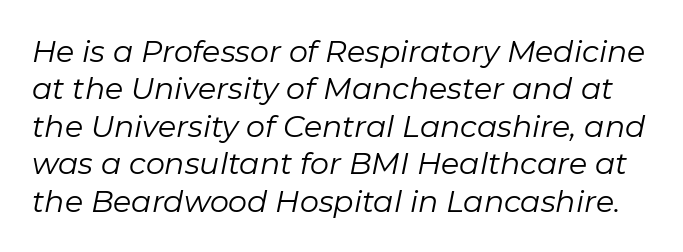
{"italic": "yes", "lean": "right", "slant_degrees": 11, "bold": "no", "weight": "regular", "width": "normal", "stroke_contrast": "low", "x_height": "medium", "monospaced": "no", "underline": "no", "line_spacing": "normal", "line_spacing_ratio": 1.25, "letter_spacing": "normal", "letter_spacing_em": 0.0, "glyph_px": 30}
